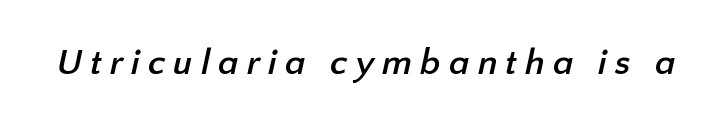
{"serif": "no", "bold": "yes", "weight": "semibold", "width": "normal", "stroke_contrast": "low", "x_height": "medium", "monospaced": "no", "underline": "no", "letter_spacing": "wide", "letter_spacing_em": 0.22, "glyph_px": 36}
